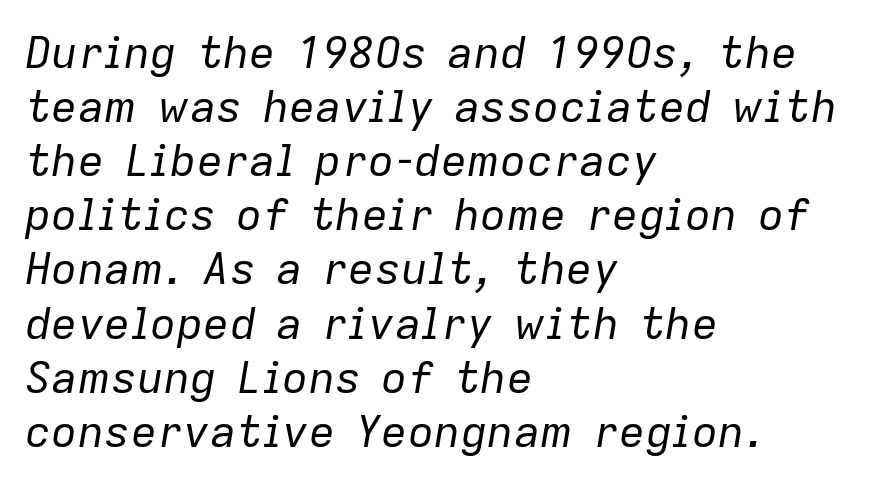
Q: Is the text bold? A: No.
Q: Is the text italic (slanted)? A: Yes, it leans right by about 9 degrees.
Q: Is the text underlined? A: No.
Q: How is the paragraph aligned? A: Left-aligned.
Q: Is the spacing between letters normal or unusually wide? A: Normal.
Q: Width (condensed, normal, or wide)? A: Normal.
Q: Stroke contrast? A: Low.
Q: x-height? A: Medium.
Q: Monospaced? A: No.
